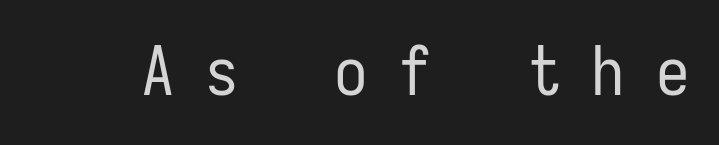
The image shows 67 px regular-weight, condensed sans-serif type, upright, monospaced; set unusually wide letter spacing (+0.46 em), not underlined; low stroke contrast and a medium x-height.
